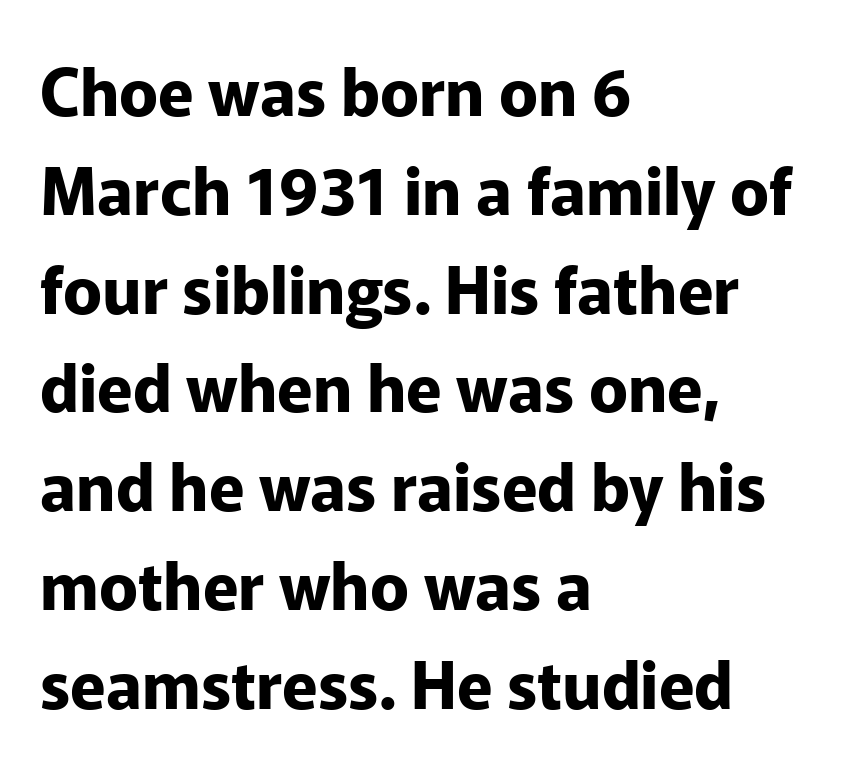
{"serif": "no", "italic": "no", "bold": "yes", "weight": "bold", "width": "normal", "stroke_contrast": "low", "x_height": "medium", "monospaced": "no", "underline": "no", "align": "left", "line_spacing": "normal", "line_spacing_ratio": 1.52, "letter_spacing": "normal", "letter_spacing_em": 0.0, "glyph_px": 65}
